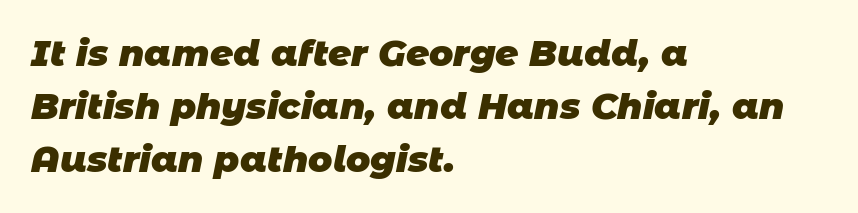
Q: Is the text bold? A: Yes.
Q: Is the typeface a serif or a sans-serif typeface? A: Sans-serif.
Q: Is the text underlined? A: No.
Q: How is the paragraph aligned? A: Left-aligned.
Q: Is the spacing between letters normal or unusually wide? A: Normal.
Q: Is the spacing between lines tight, normal or loose? A: Normal.
Q: Width (condensed, normal, or wide)? A: Normal.
Q: Stroke contrast? A: Low.
Q: x-height? A: Large.
Q: Monospaced? A: No.
